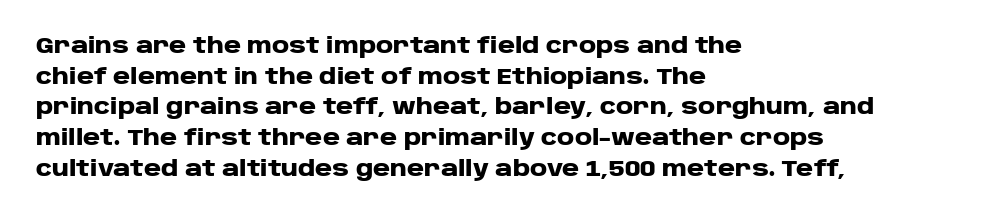
Q: Is the text bold? A: Yes.
Q: Is the text italic (slanted)? A: No, it is upright.
Q: Is the text underlined? A: No.
Q: How is the paragraph aligned? A: Left-aligned.
Q: Is the spacing between letters normal or unusually wide? A: Normal.
Q: Is the spacing between lines tight, normal or loose? A: Normal.
